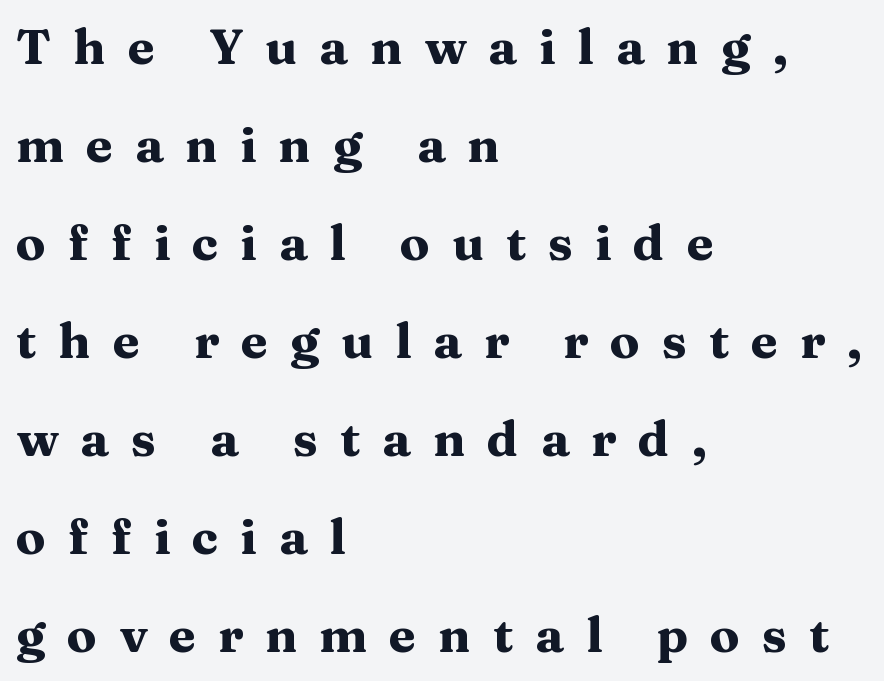
The image shows 49 px heavy, wide serif type, upright; set left-aligned, loose line spacing (2.0x), unusually wide letter spacing (+0.45 em), not underlined; medium stroke contrast and a medium x-height.
